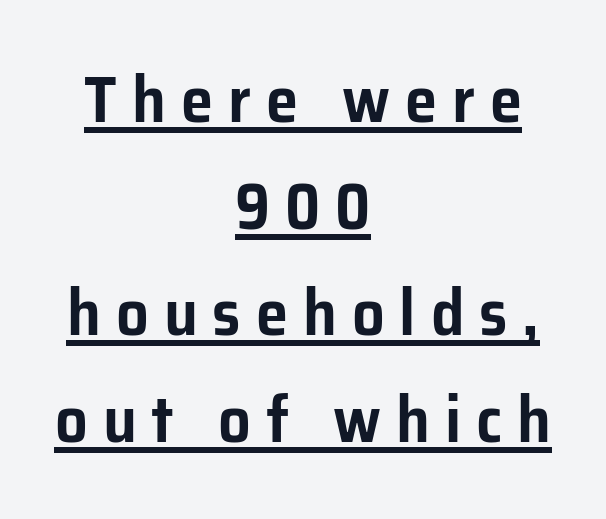
{"serif": "no", "italic": "no", "width": "normal", "stroke_contrast": "low", "x_height": "medium", "monospaced": "no", "underline": "yes", "align": "center", "line_spacing": "normal", "line_spacing_ratio": 1.64, "letter_spacing": "wide", "letter_spacing_em": 0.23, "glyph_px": 65}
